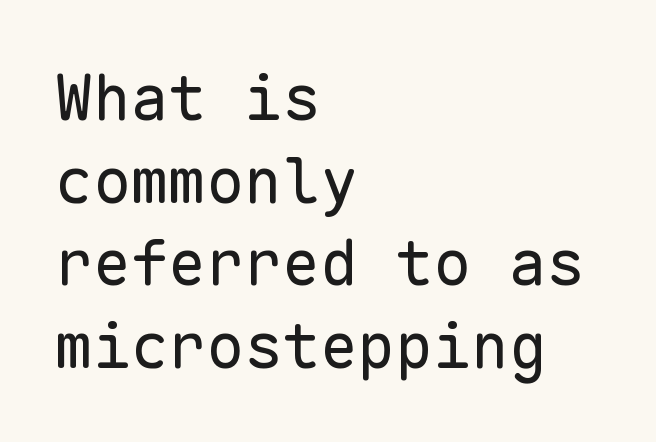
Baseline-to-baseline distance is the conventional proportion of letter height. The typesetter chose a ragged-right arrangement here. You could count columns in this text — the font is strictly monospaced. Vertical strokes here are truly vertical. The face used here is rendered with its standard letterfit. Type style note: lacks serifs.
